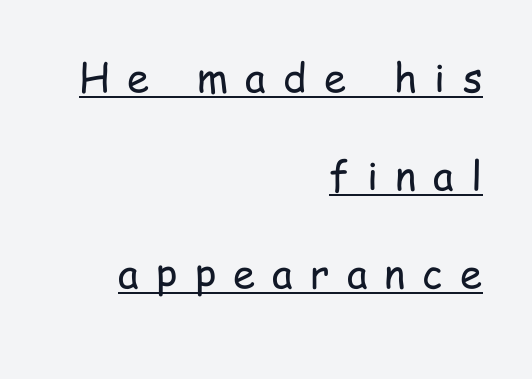
The image shows 40 px regular-weight, condensed sans-serif type, upright; set right-aligned, loose line spacing (2.45x), unusually wide letter spacing (+0.43 em), underlined; low stroke contrast and a medium x-height.
